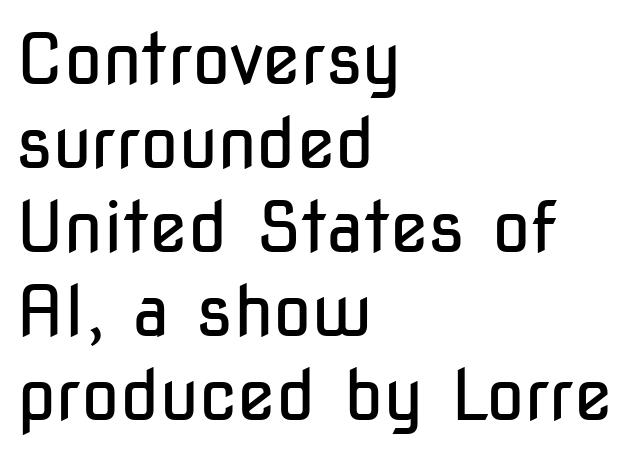
Q: Is the text bold? A: No.
Q: Is the text italic (slanted)? A: No, it is upright.
Q: Is the typeface a serif or a sans-serif typeface? A: Sans-serif.
Q: Is the text underlined? A: No.
Q: How is the paragraph aligned? A: Left-aligned.
Q: Is the spacing between letters normal or unusually wide? A: Normal.
Q: Width (condensed, normal, or wide)? A: Condensed.
Q: Stroke contrast? A: Low.
Q: x-height? A: Medium.
Q: Monospaced? A: No.
